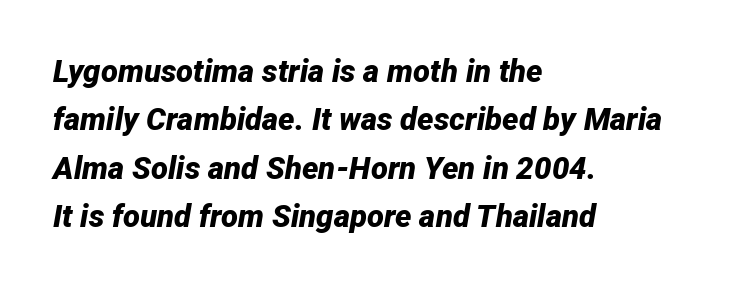
Underlining? Definitely not there. The face used here is proportionally spaced, like ordinary book or web type. No extra tracking has been applied to these lines. Notice how thick the strokes are: this is what a full bold looks like.
